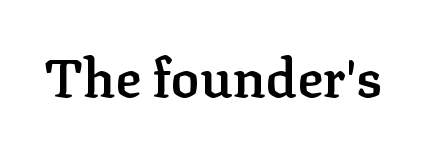
{"serif": "yes", "italic": "no", "bold": "semi", "weight": "semibold", "width": "normal", "stroke_contrast": "low", "x_height": "medium", "monospaced": "no", "underline": "no", "letter_spacing": "normal", "letter_spacing_em": 0.0, "glyph_px": 54}
